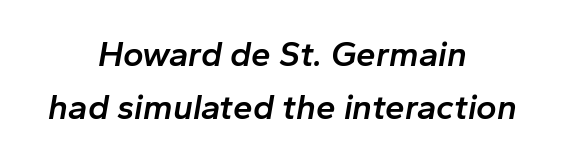
The image shows 35 px semibold type, italic (leaning right); set centered, normal line spacing (1.52x), normal letter spacing, not underlined; low stroke contrast and a medium x-height.
